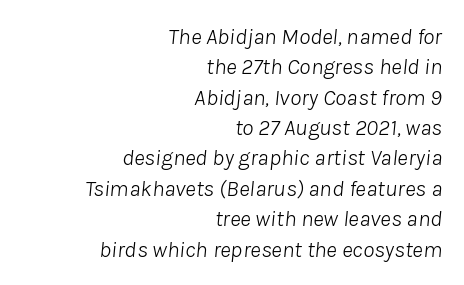
Q: Is the text bold? A: No.
Q: Is the text italic (slanted)? A: Yes, it leans right by about 8 degrees.
Q: Is the text underlined? A: No.
Q: How is the paragraph aligned? A: Right-aligned.
Q: Is the spacing between letters normal or unusually wide? A: Normal.
Q: Is the spacing between lines tight, normal or loose? A: Normal.
